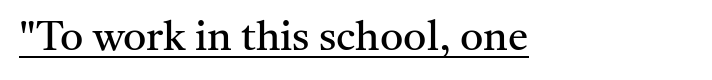
The image shows 41 px regular-weight serif type, upright; set normal letter spacing, underlined; medium stroke contrast and a medium x-height.
